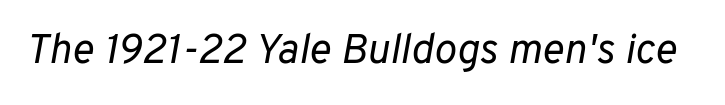
Q: Is the text bold? A: No.
Q: Is the text italic (slanted)? A: Yes, it leans right by about 10 degrees.
Q: Is the text underlined? A: No.
Q: Is the spacing between letters normal or unusually wide? A: Normal.
Q: Width (condensed, normal, or wide)? A: Normal.
Q: Stroke contrast? A: Low.
Q: x-height? A: Medium.
Q: Monospaced? A: No.
